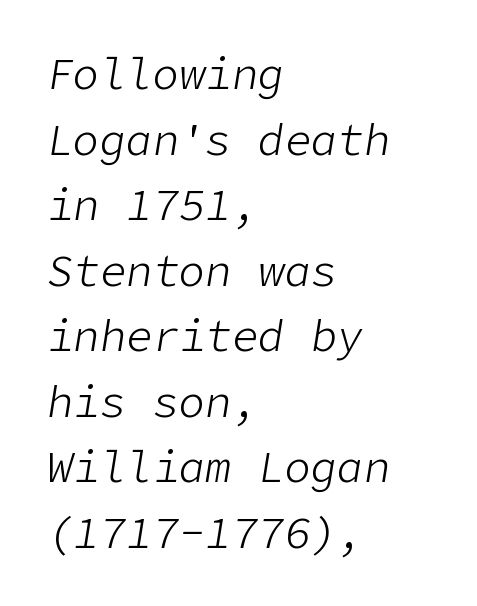
The image shows 44 px light type, italic (leaning right); set left-aligned, normal line spacing (1.49x), normal letter spacing, not underlined; low stroke contrast and a medium x-height.
